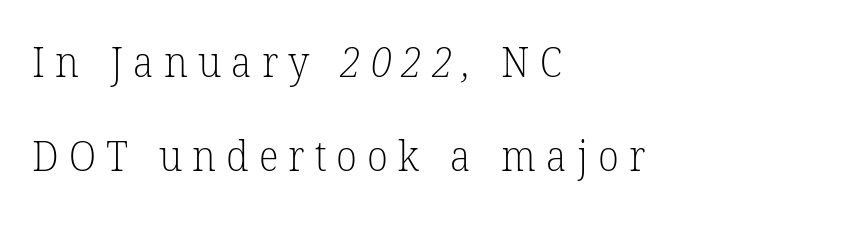
Q: Is the text bold? A: No.
Q: Is the typeface a serif or a sans-serif typeface? A: Serif.
Q: Is the text underlined? A: No.
Q: How is the paragraph aligned? A: Left-aligned.
Q: Is the spacing between letters normal or unusually wide? A: Unusually wide.
Q: Is the spacing between lines tight, normal or loose? A: Loose.
Q: Width (condensed, normal, or wide)? A: Normal.
Q: Stroke contrast? A: Low.
Q: x-height? A: Medium.
Q: Monospaced? A: No.
